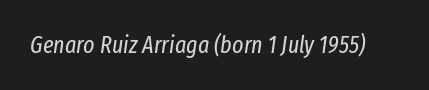
Q: Is the text bold? A: No.
Q: Is the text italic (slanted)? A: Yes, it leans right by about 8 degrees.
Q: Is the text underlined? A: No.
Q: Is the spacing between letters normal or unusually wide? A: Normal.
